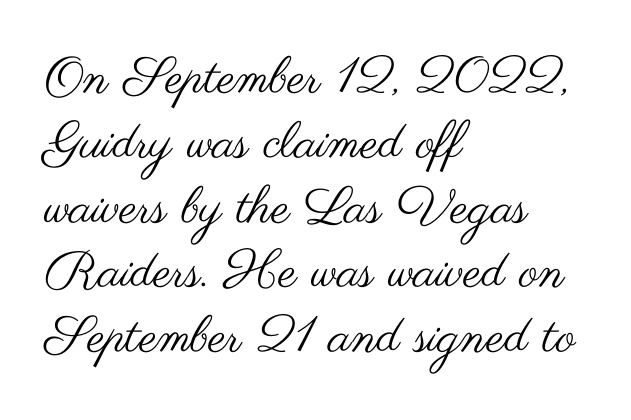
{"serif": "no", "bold": "no", "weight": "regular", "width": "wide", "stroke_contrast": "medium", "x_height": "small", "monospaced": "no", "underline": "no", "align": "left", "line_spacing": "normal", "line_spacing_ratio": 1.27, "letter_spacing": "normal", "letter_spacing_em": 0.0, "glyph_px": 51}
